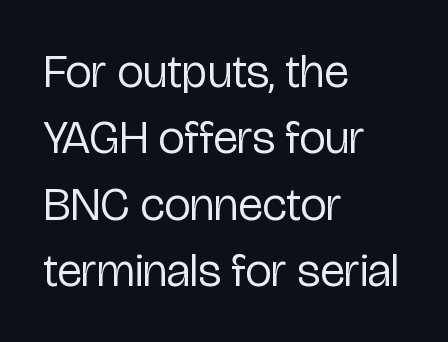
The image shows 47 px regular-weight, condensed sans-serif type, upright; set left-aligned, normal line spacing (1.41x), normal letter spacing, not underlined; low stroke contrast and a medium x-height.
